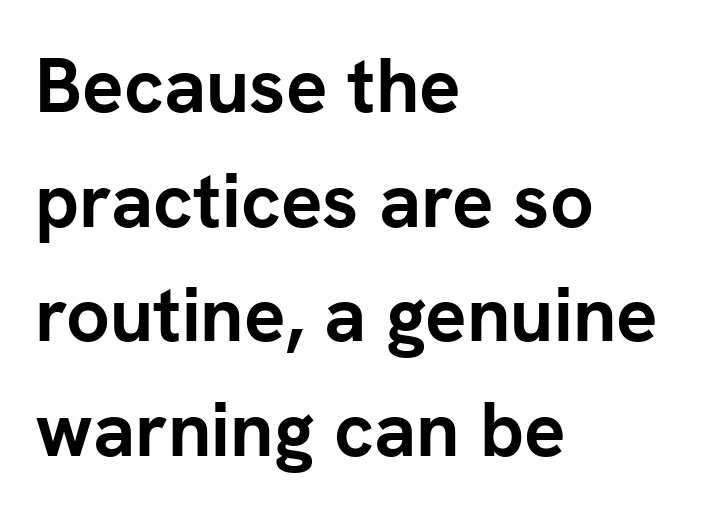
Q: Is the text bold? A: Yes.
Q: Is the text italic (slanted)? A: No, it is upright.
Q: Is the typeface a serif or a sans-serif typeface? A: Sans-serif.
Q: Is the text underlined? A: No.
Q: How is the paragraph aligned? A: Left-aligned.
Q: Is the spacing between letters normal or unusually wide? A: Normal.
Q: Is the spacing between lines tight, normal or loose? A: Normal.
Q: Width (condensed, normal, or wide)? A: Normal.
Q: Stroke contrast? A: Low.
Q: x-height? A: Medium.
Q: Monospaced? A: No.
